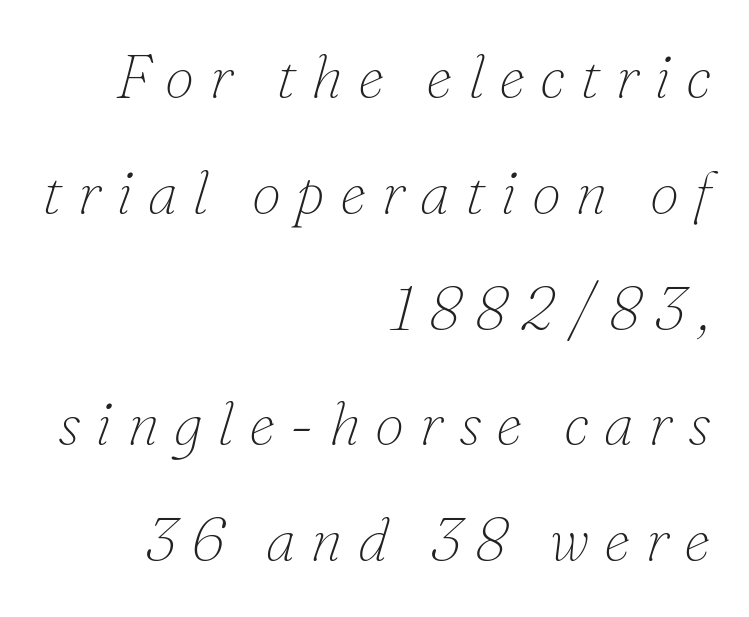
Q: Is the text bold? A: No.
Q: Is the text italic (slanted)? A: Yes, it leans right by about 16 degrees.
Q: Is the typeface a serif or a sans-serif typeface? A: Serif.
Q: Is the text underlined? A: No.
Q: How is the paragraph aligned? A: Right-aligned.
Q: Is the spacing between letters normal or unusually wide? A: Unusually wide.
Q: Is the spacing between lines tight, normal or loose? A: Loose.
Q: Width (condensed, normal, or wide)? A: Normal.
Q: Stroke contrast? A: Low.
Q: x-height? A: Small.
Q: Monospaced? A: No.
